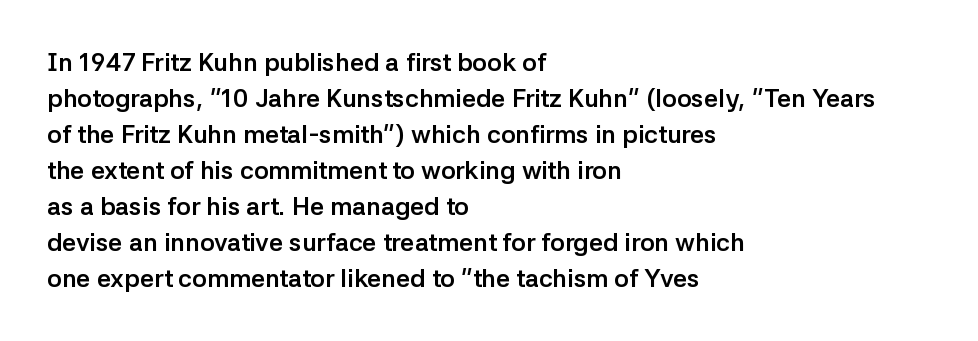
Nope, not italic — everything's standing straight. A normal amount of white space separates one row of letters from the next. Pretty heavy lettering here — definitely bold. Line starts are locked; line ends wander. Tracking here is standard; glyphs follow each other at the usual distance. Decoration check: the copy has no underline.
